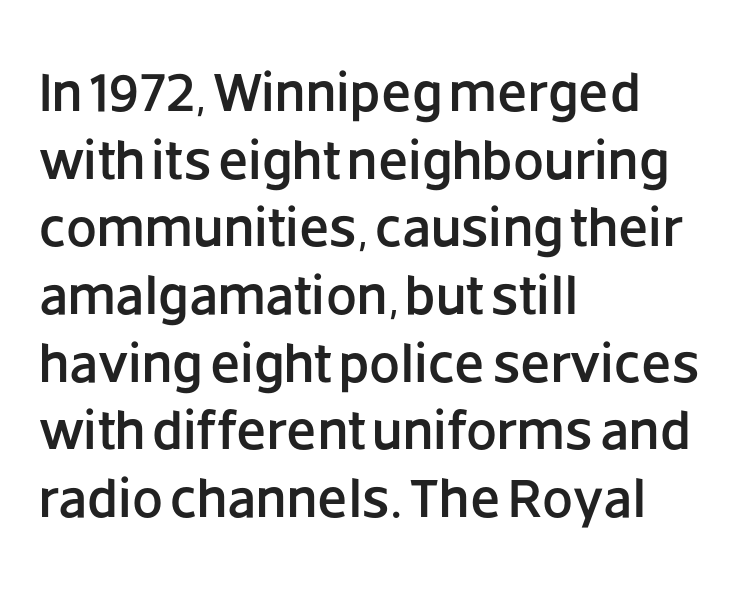
{"serif": "no", "italic": "no", "width": "normal", "stroke_contrast": "low", "x_height": "large", "monospaced": "no", "underline": "no", "align": "left", "line_spacing_ratio": 1.23, "letter_spacing": "normal", "letter_spacing_em": 0.0, "glyph_px": 55}
